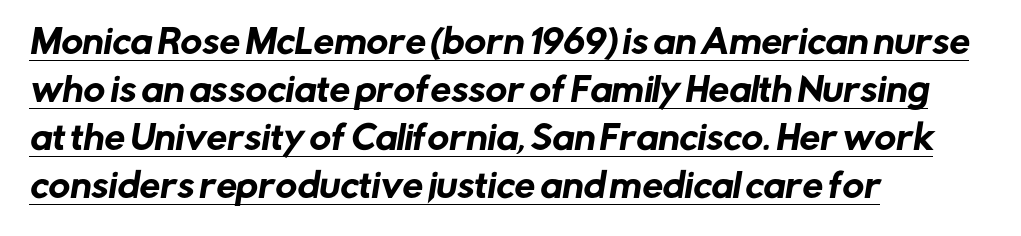
{"serif": "no", "width": "normal", "stroke_contrast": "low", "x_height": "medium", "monospaced": "no", "underline": "yes", "align": "left", "line_spacing": "normal", "line_spacing_ratio": 1.45, "letter_spacing": "normal", "letter_spacing_em": 0.0, "glyph_px": 33}
